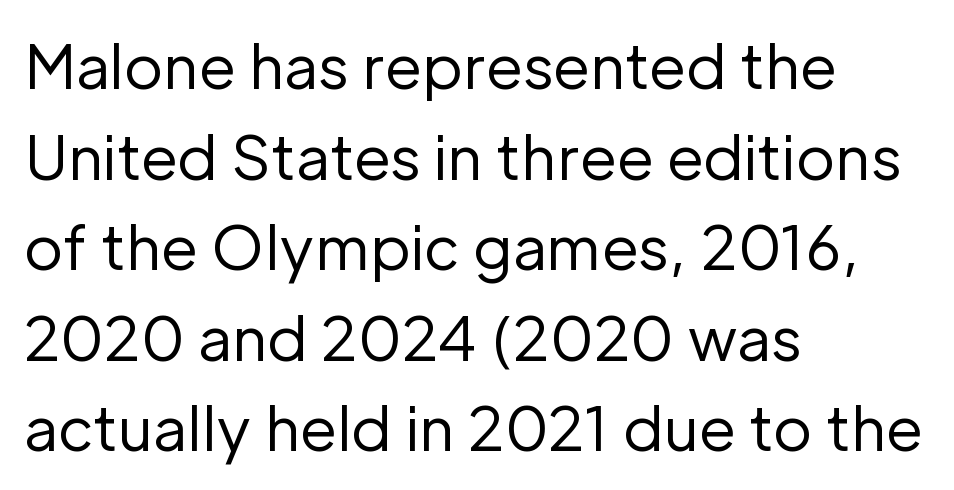
{"serif": "no", "italic": "no", "bold": "no", "weight": "regular", "width": "normal", "stroke_contrast": "low", "x_height": "medium", "monospaced": "no", "underline": "no", "align": "left", "line_spacing": "normal", "line_spacing_ratio": 1.51, "letter_spacing": "normal", "letter_spacing_em": 0.0, "glyph_px": 60}
